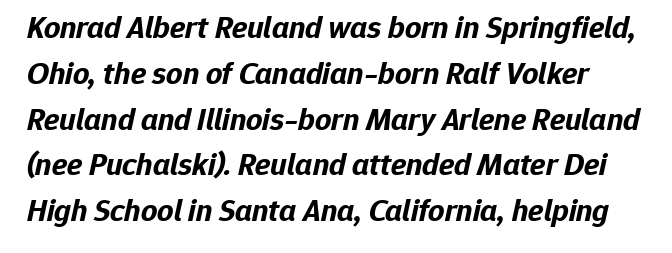
{"italic": "yes", "lean": "right", "slant_degrees": 12, "bold": "yes", "weight": "bold", "width": "normal", "stroke_contrast": "low", "x_height": "medium", "monospaced": "no", "underline": "no", "line_spacing": "normal", "line_spacing_ratio": 1.43, "letter_spacing": "normal", "letter_spacing_em": 0.0, "glyph_px": 32}
